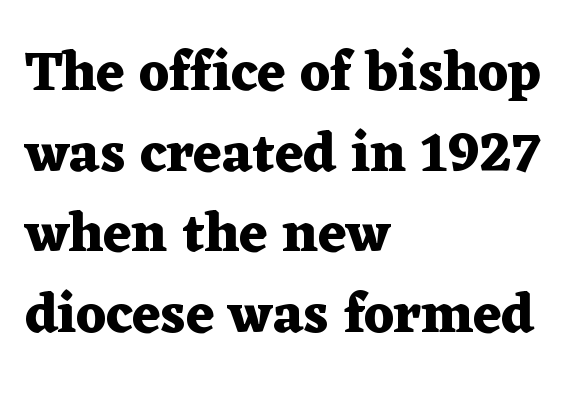
The image shows 56 px heavy, wide serif type, upright; set left-aligned, normal line spacing (1.44x), normal letter spacing, not underlined; medium stroke contrast and a medium x-height.
